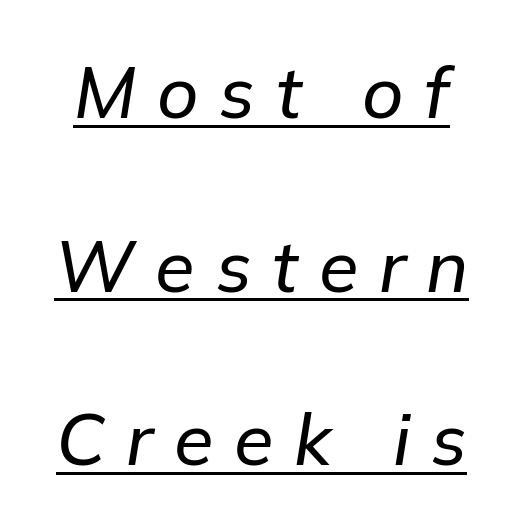
The image shows 72 px text type, italic (leaning right); set loose line spacing (2.41x), unusually wide letter spacing (+0.29 em), underlined; low stroke contrast and a medium x-height.
